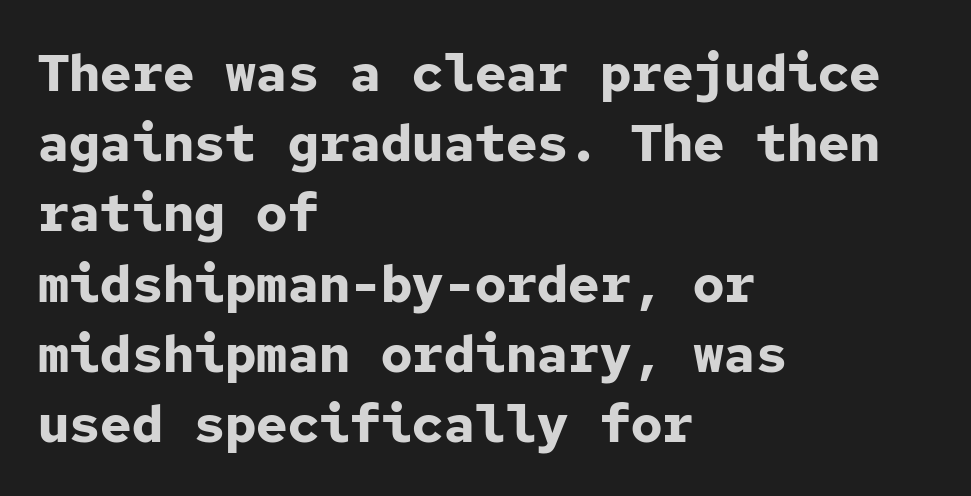
Italic? Not at all — the glyphs are vertical. Clear beneath every line of the passage. The leading is moderate, giving the passage an even texture. On the weight axis this lands at bold, roughly 700. Default kerning and tracking; the words read as compact shapes. Each line starts at the same left margin while the right side varies.
